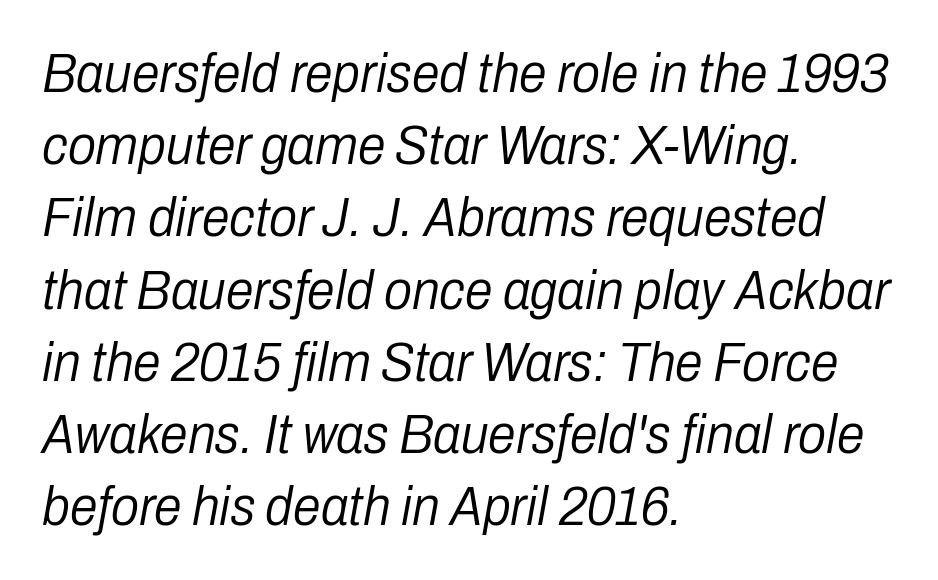
{"italic": "yes", "lean": "right", "slant_degrees": 10, "bold": "no", "weight": "light", "width": "condensed", "stroke_contrast": "low", "x_height": "medium", "monospaced": "no", "underline": "no", "align": "left", "line_spacing": "normal", "line_spacing_ratio": 1.29, "letter_spacing": "normal", "letter_spacing_em": 0.0, "glyph_px": 56}
